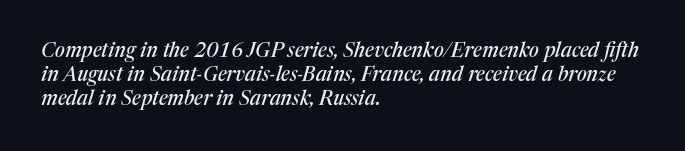
The image shows 20 px text type, italic (leaning right); set left-aligned, line spacing 1.2x, normal letter spacing, not underlined.
